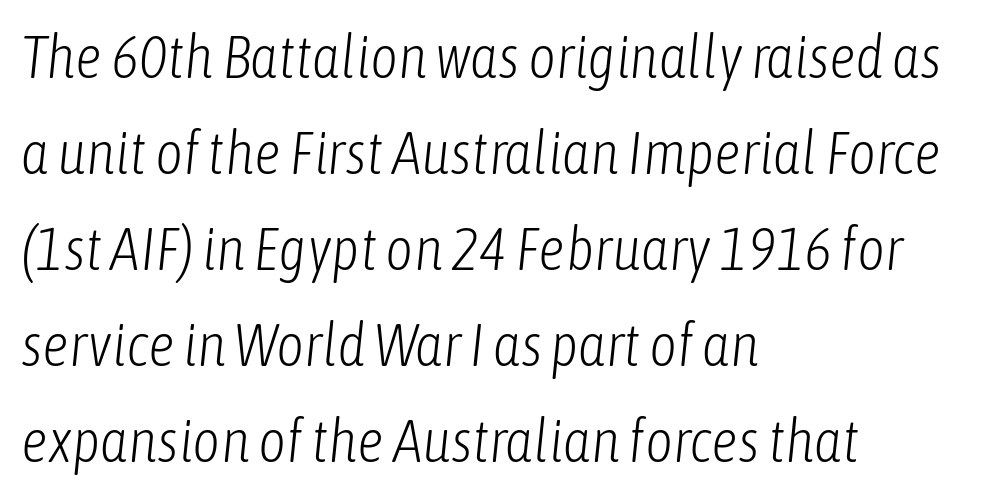
The image shows 60 px light, condensed type, italic (leaning right); set left-aligned, normal line spacing (1.6x), normal letter spacing, not underlined; low stroke contrast and a medium x-height.
